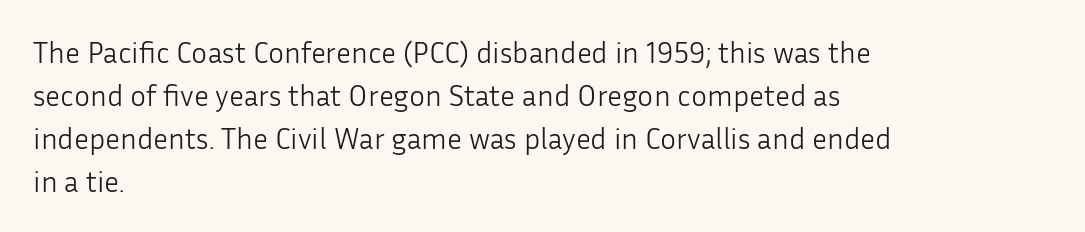
Each letter's strokes conclude bluntly, with no projecting serifs. The rendering uses a moderate line-height, typical for paragraphs. Looks like regular typesetting: each glyph gets only the width it needs. A bare baseline throughout the passage.
